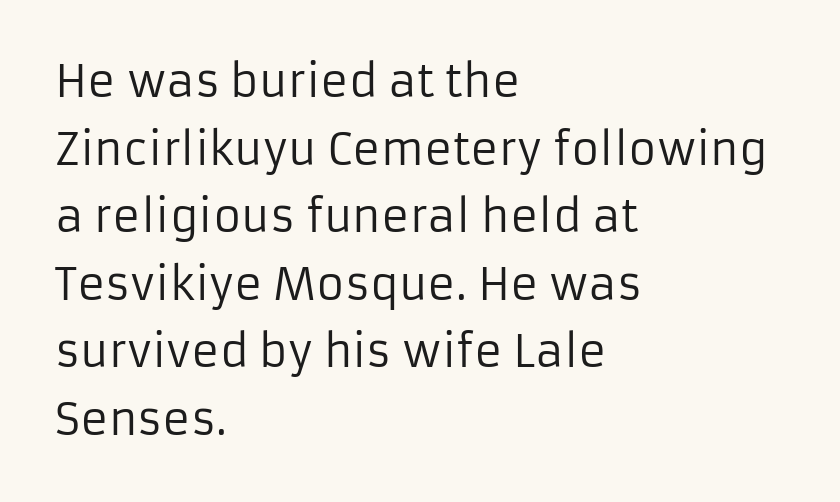
Q: Is the text bold? A: No.
Q: Is the text italic (slanted)? A: No, it is upright.
Q: Is the typeface a serif or a sans-serif typeface? A: Sans-serif.
Q: Is the text underlined? A: No.
Q: How is the paragraph aligned? A: Left-aligned.
Q: Is the spacing between letters normal or unusually wide? A: Normal.
Q: Is the spacing between lines tight, normal or loose? A: Normal.
Q: Width (condensed, normal, or wide)? A: Normal.
Q: Stroke contrast? A: Low.
Q: x-height? A: Medium.
Q: Monospaced? A: No.
